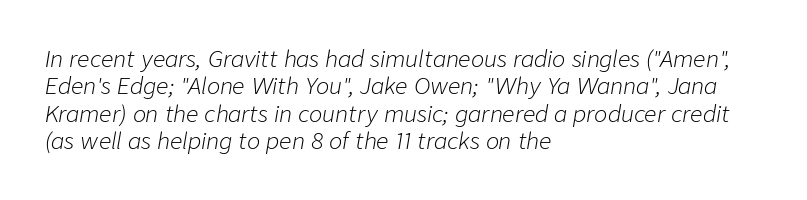
{"italic": "yes", "lean": "right", "slant_degrees": 9, "bold": "no", "underline": "no", "align": "left", "line_spacing_ratio": 1.24, "letter_spacing": "normal", "letter_spacing_em": 0.0, "glyph_px": 22}
